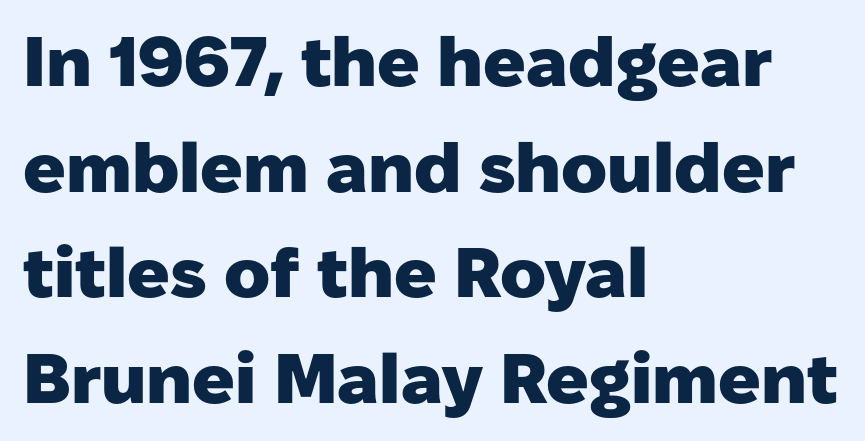
{"serif": "no", "italic": "no", "bold": "yes", "weight": "heavy", "width": "normal", "stroke_contrast": "low", "x_height": "medium", "monospaced": "no", "underline": "no", "align": "left", "line_spacing": "normal", "line_spacing_ratio": 1.51, "letter_spacing": "normal", "letter_spacing_em": 0.0, "glyph_px": 70}
